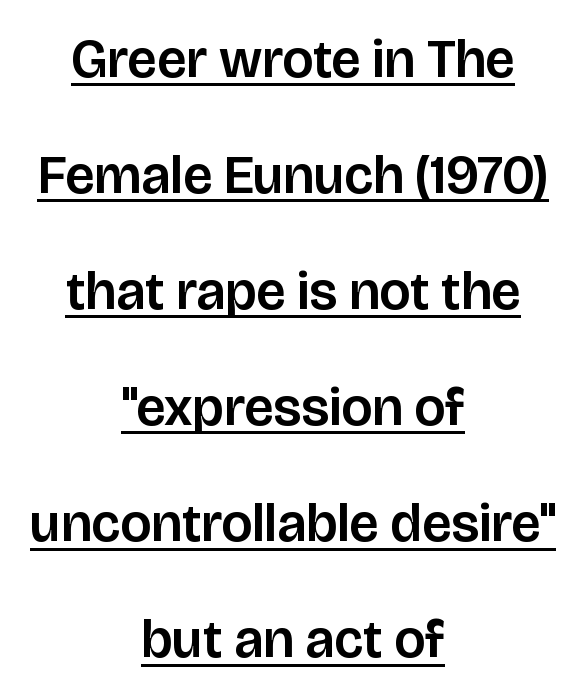
Q: Is the text italic (slanted)? A: No, it is upright.
Q: Is the typeface a serif or a sans-serif typeface? A: Sans-serif.
Q: Is the text underlined? A: Yes.
Q: How is the paragraph aligned? A: Centered.
Q: Is the spacing between letters normal or unusually wide? A: Normal.
Q: Is the spacing between lines tight, normal or loose? A: Loose.
Q: Width (condensed, normal, or wide)? A: Normal.
Q: Stroke contrast? A: Low.
Q: x-height? A: Large.
Q: Monospaced? A: No.
